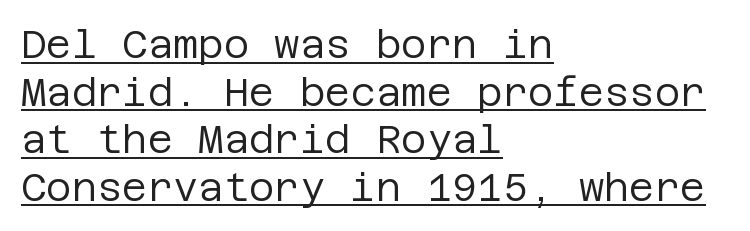
The image shows 39 px regular-weight sans-serif type, upright; set left-aligned, line spacing 1.22x, normal letter spacing, underlined; low stroke contrast and a large x-height.
